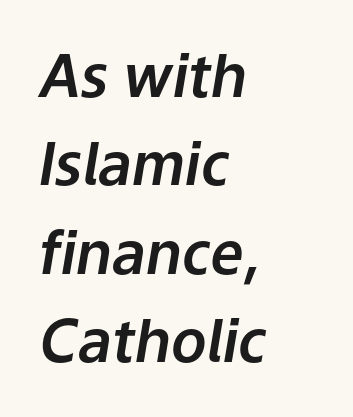
Slanted lettering throughout. Teacher's note: observe the even left margin — that is flush-left alignment. Underline: absent. How are the letters spaced? Ordinarily, with no added tracking. How would I describe the line gaps? Plain and ordinary. Character widths vary here, with narrow letters taking less room than wide ones.
